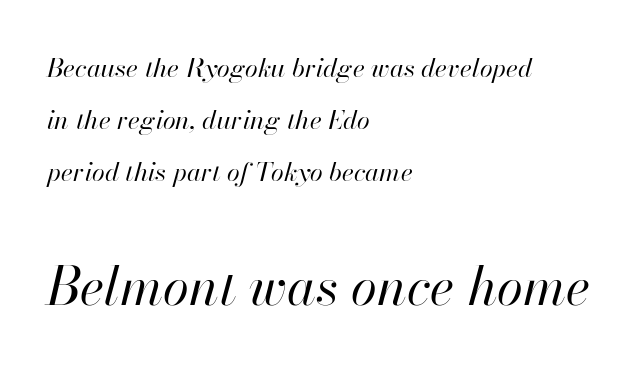
Q: Is the text bold? A: No.
Q: Is the text italic (slanted)? A: Yes, it leans right by about 13 degrees.
Q: Is the text underlined? A: No.
Q: How is the paragraph aligned? A: Left-aligned.
Q: Is the spacing between letters normal or unusually wide? A: Normal.
Q: Is the spacing between lines tight, normal or loose? A: Loose.
Q: Which block of text is set in a larger size, the first (top) or the second (bottom)? A: The second (bottom) one.
Q: Width (condensed, normal, or wide)? A: Normal.
Q: Stroke contrast? A: High.
Q: x-height? A: Small.
Q: Monospaced? A: No.
